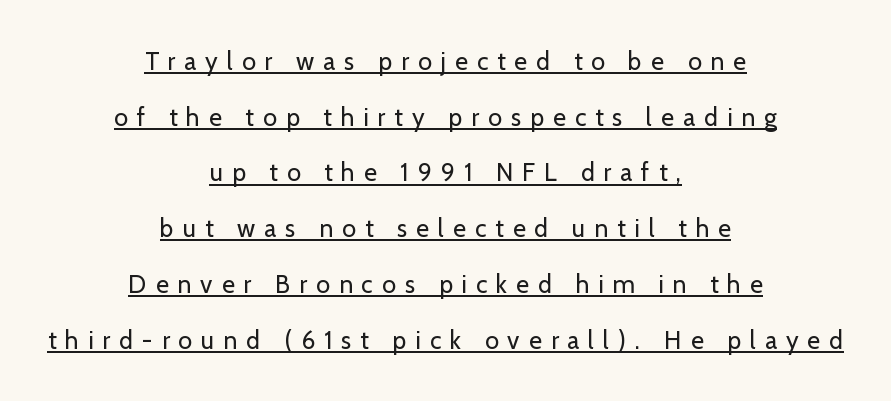
The image shows 25 px text type, upright; set centered, loose line spacing (2.23x), unusually wide letter spacing (+0.36 em), underlined.
